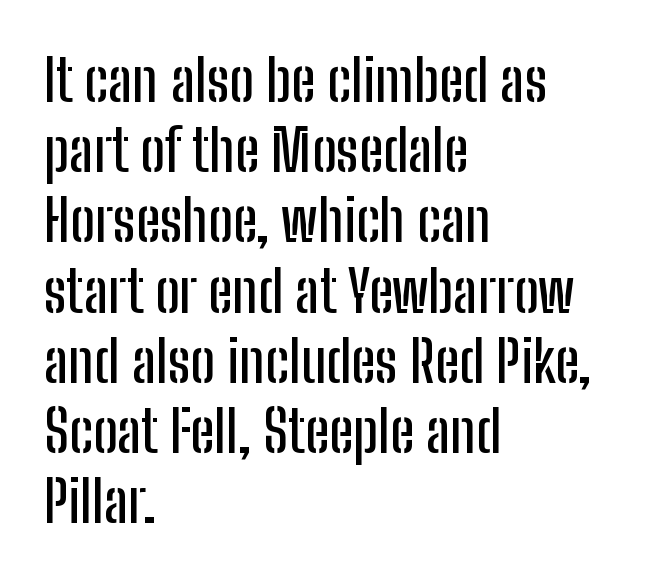
{"serif": "no", "italic": "no", "width": "condensed", "stroke_contrast": "low", "x_height": "medium", "monospaced": "no", "underline": "no", "align": "left", "line_spacing_ratio": 1.21, "letter_spacing": "normal", "letter_spacing_em": 0.0, "glyph_px": 58}
